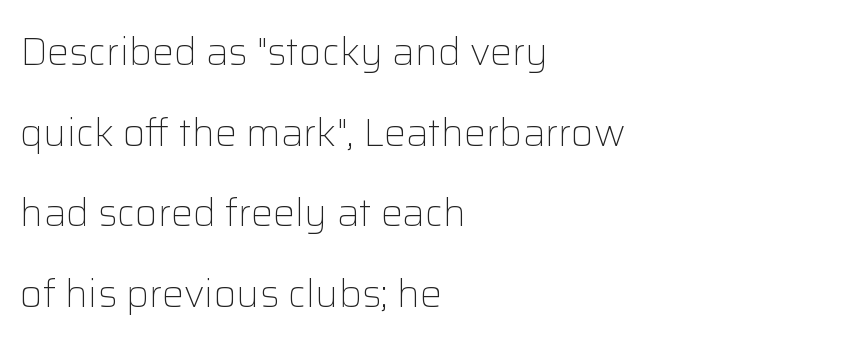
{"serif": "no", "italic": "no", "bold": "no", "weight": "light", "width": "normal", "stroke_contrast": "low", "x_height": "medium", "monospaced": "no", "underline": "no", "align": "left", "line_spacing": "loose", "line_spacing_ratio": 2.07, "letter_spacing": "normal", "letter_spacing_em": 0.0, "glyph_px": 39}
